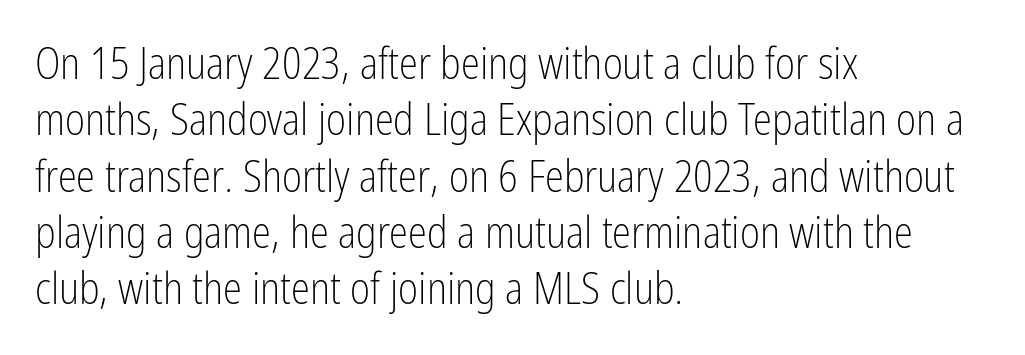
This sample has the flowing, uneven cadence of proportional lettering. The space directly below the letters is spotless. These lines stack with their left ends in a neat column. This rendering leaves character spacing at its baseline value. Notice how the stems are strictly vertical — no italics here. This rendering employs a face without finishing strokes, i.e., a sans-serif.
